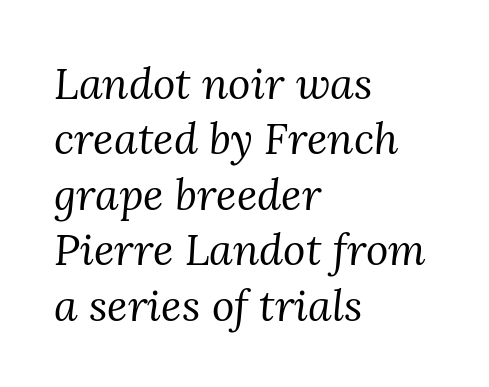
Q: Is the text bold? A: No.
Q: Is the text italic (slanted)? A: Yes, it leans right by about 3 degrees.
Q: Is the typeface a serif or a sans-serif typeface? A: Serif.
Q: Is the text underlined? A: No.
Q: How is the paragraph aligned? A: Left-aligned.
Q: Is the spacing between letters normal or unusually wide? A: Normal.
Q: Is the spacing between lines tight, normal or loose? A: Normal.
Q: Width (condensed, normal, or wide)? A: Normal.
Q: Stroke contrast? A: Medium.
Q: x-height? A: Medium.
Q: Monospaced? A: No.
